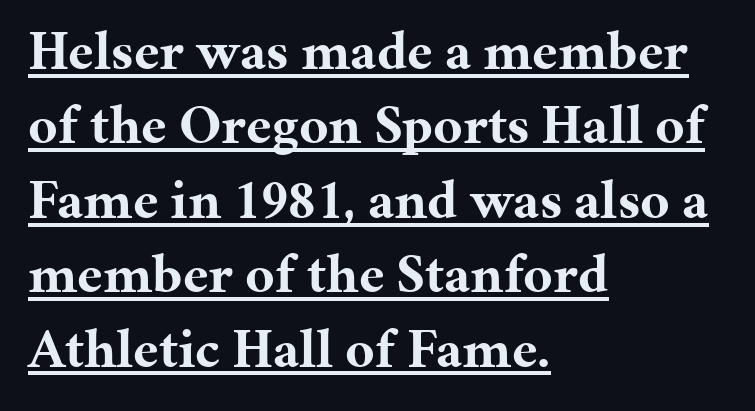
The image shows 56 px bold serif type, upright; set left-aligned, normal line spacing (1.33x), normal letter spacing, underlined; medium stroke contrast and a medium x-height.
